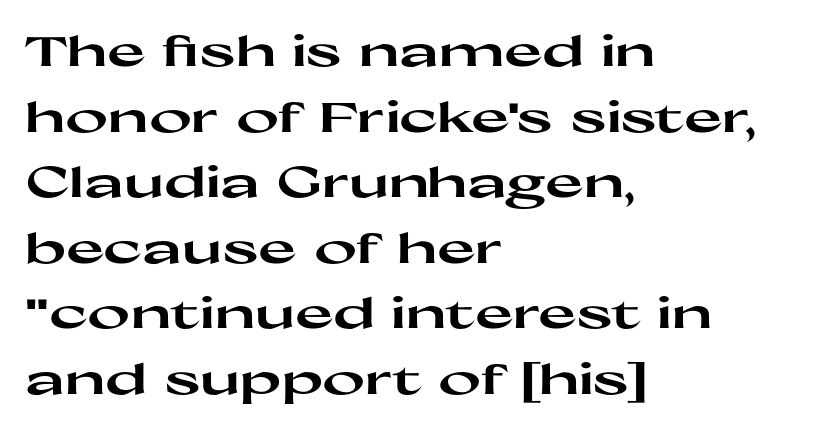
Q: Is the text bold? A: Yes.
Q: Is the text italic (slanted)? A: No, it is upright.
Q: Is the typeface a serif or a sans-serif typeface? A: Sans-serif.
Q: Is the text underlined? A: No.
Q: How is the paragraph aligned? A: Left-aligned.
Q: Is the spacing between letters normal or unusually wide? A: Normal.
Q: Is the spacing between lines tight, normal or loose? A: Normal.
Q: Width (condensed, normal, or wide)? A: Wide.
Q: Stroke contrast? A: High.
Q: x-height? A: Medium.
Q: Monospaced? A: No.
